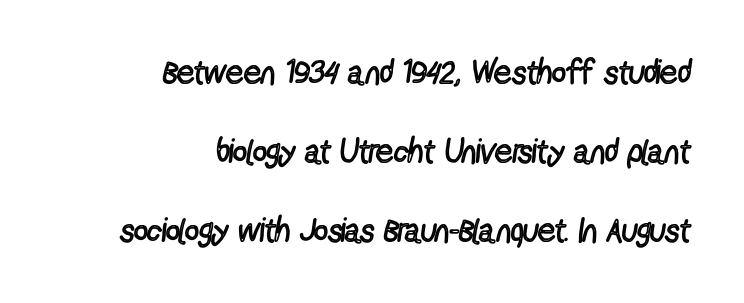
Q: Is the text bold? A: No.
Q: Is the typeface a serif or a sans-serif typeface? A: Sans-serif.
Q: Is the text underlined? A: No.
Q: How is the paragraph aligned? A: Right-aligned.
Q: Is the spacing between letters normal or unusually wide? A: Normal.
Q: Is the spacing between lines tight, normal or loose? A: Loose.
Q: Width (condensed, normal, or wide)? A: Condensed.
Q: x-height? A: Medium.
Q: Monospaced? A: No.
